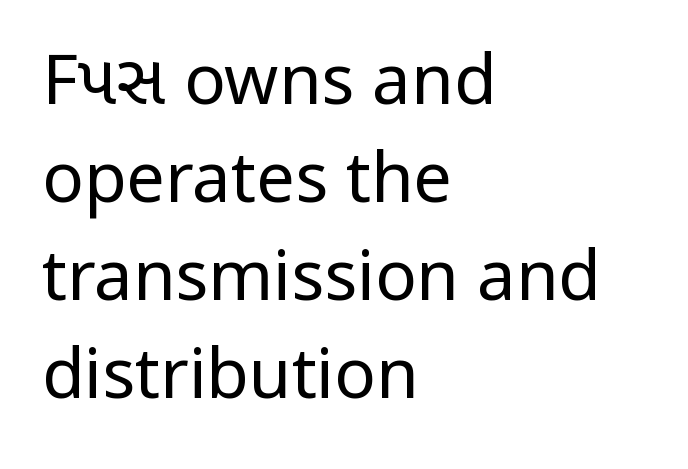
{"serif": "no", "italic": "no", "bold": "no", "weight": "regular", "width": "condensed", "stroke_contrast": "low", "x_height": "large", "monospaced": "no", "underline": "no", "align": "left", "line_spacing": "normal", "line_spacing_ratio": 1.42, "letter_spacing": "normal", "letter_spacing_em": 0.0, "glyph_px": 69}
